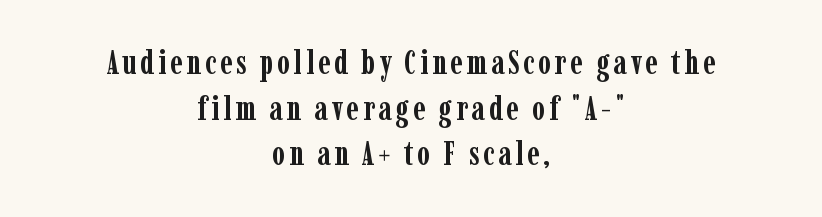
{"serif": "yes", "italic": "no", "bold": "yes", "weight": "semibold", "width": "condensed", "stroke_contrast": "low", "x_height": "medium", "monospaced": "no", "underline": "no", "align": "center", "line_spacing": "normal", "line_spacing_ratio": 1.38, "glyph_px": 33}
